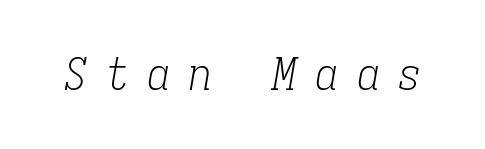
{"serif": "yes", "italic": "yes", "lean": "right", "slant_degrees": 9, "bold": "no", "weight": "light", "width": "condensed", "stroke_contrast": "low", "x_height": "medium", "monospaced": "yes", "underline": "no", "letter_spacing": "wide", "letter_spacing_em": 0.41, "glyph_px": 46}
